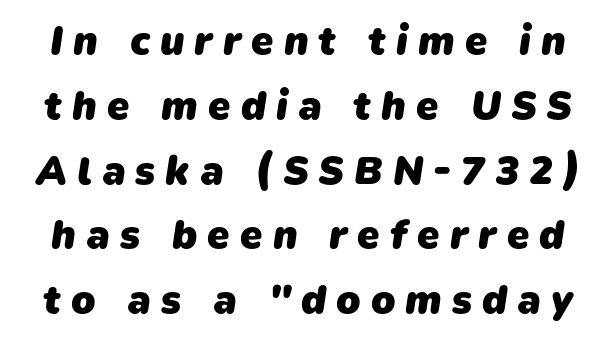
{"serif": "no", "bold": "yes", "weight": "heavy", "width": "normal", "stroke_contrast": "low", "x_height": "medium", "monospaced": "no", "underline": "no", "line_spacing": "normal", "line_spacing_ratio": 1.62, "letter_spacing": "wide", "letter_spacing_em": 0.25, "glyph_px": 40}
